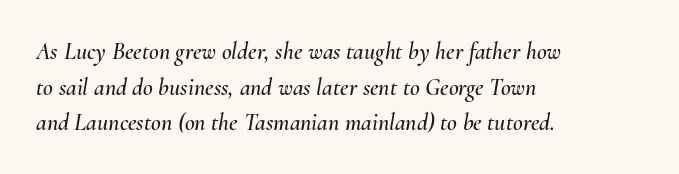
The image shows 24 px text type, italic (leaning right); set left-aligned, normal line spacing (1.48x), normal letter spacing, not underlined.
